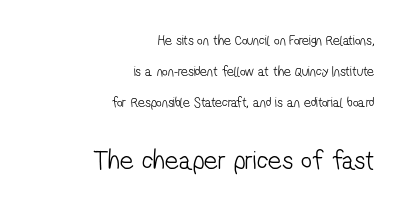
Whoever set this made the second block the dominant, larger element. This reads as an unemphasized weight, regular at the heaviest. This rendering features lettering with no underline. The passage shown has conventional tracking throughout. Each line ends at the same right margin while the left side varies.
